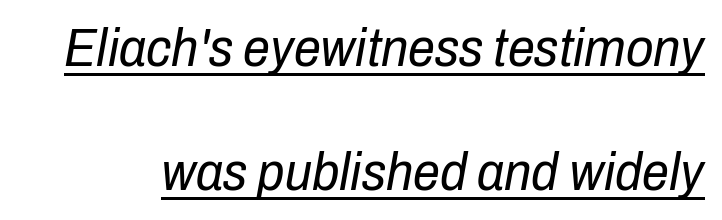
Do the characters align in a grid? No, the font is proportional. Unbolded letterforms with no extra heft. This sample uses an oblique cut, with every glyph tilted off the vertical. Here the glyphs are tracked normally, forming tight word shapes.
